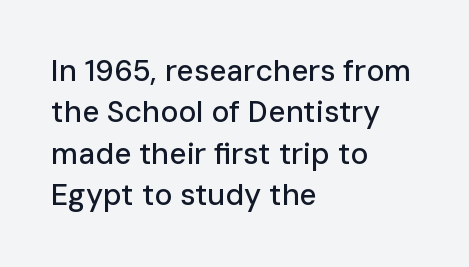
Q: Is the text italic (slanted)? A: No, it is upright.
Q: Is the typeface a serif or a sans-serif typeface? A: Sans-serif.
Q: Is the text underlined? A: No.
Q: How is the paragraph aligned? A: Left-aligned.
Q: Is the spacing between letters normal or unusually wide? A: Normal.
Q: Is the spacing between lines tight, normal or loose? A: Normal.
Q: Width (condensed, normal, or wide)? A: Normal.
Q: Stroke contrast? A: Low.
Q: x-height? A: Medium.
Q: Monospaced? A: No.
